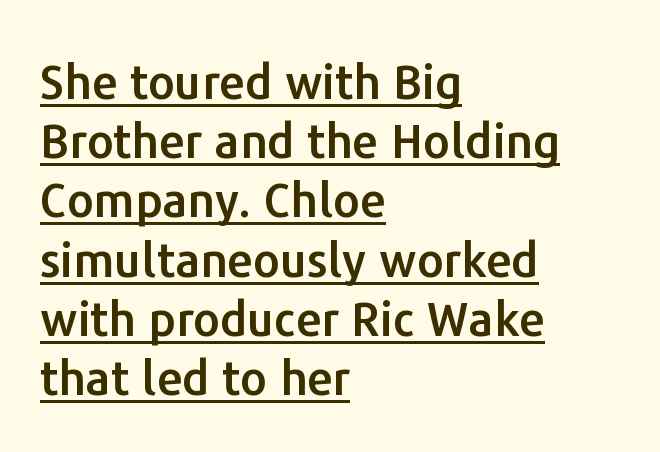
The image shows 47 px sans-serif type, upright; set left-aligned, normal line spacing (1.26x), normal letter spacing, underlined; low stroke contrast and a medium x-height.
